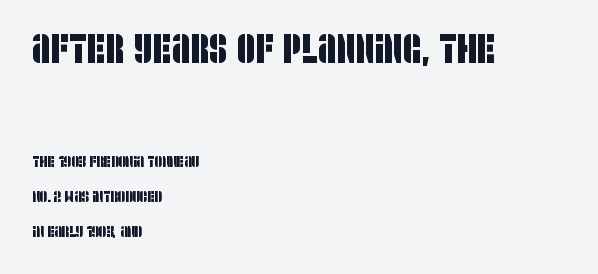
The image shows 41 px condensed sans-serif type; set left-aligned, loose line spacing (2.2x), normal letter spacing, not underlined; the first (top) block is 2.56x larger; low stroke contrast and a large x-height.
